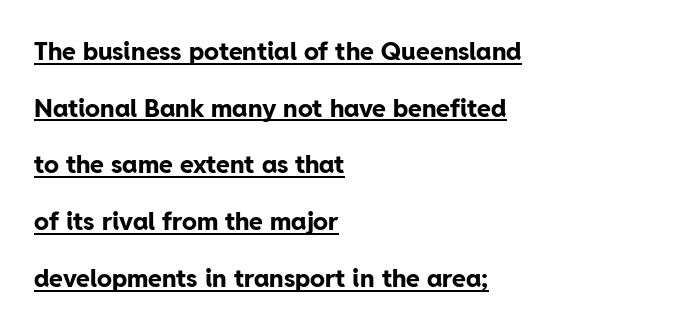
Q: Is the text bold? A: Yes.
Q: Is the text italic (slanted)? A: No, it is upright.
Q: Is the text underlined? A: Yes.
Q: How is the paragraph aligned? A: Left-aligned.
Q: Is the spacing between letters normal or unusually wide? A: Normal.
Q: Is the spacing between lines tight, normal or loose? A: Loose.
